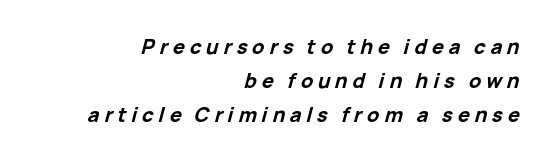
{"italic": "yes", "lean": "right", "slant_degrees": 15, "bold": "yes", "underline": "no", "align": "right", "line_spacing": "normal", "line_spacing_ratio": 1.69, "letter_spacing": "wide", "letter_spacing_em": 0.24, "glyph_px": 20}
